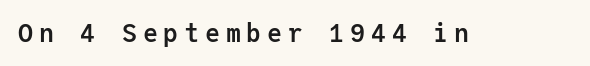
Every character sits straight up, as roman type does. The letterforms stand isolated, each surrounded by extra space. Descenders hang freely into open space. Heft: maximum for text — a bold.
